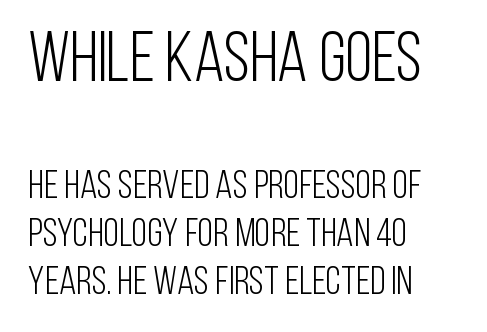
{"serif": "no", "italic": "no", "bold": "no", "weight": "light", "width": "condensed", "stroke_contrast": "low", "x_height": "large", "monospaced": "no", "underline": "no", "align": "left", "line_spacing_ratio": 1.2, "letter_spacing": "normal", "letter_spacing_em": 0.0, "larger_block": "first", "size_ratio": 1.75, "glyph_px": 70}
